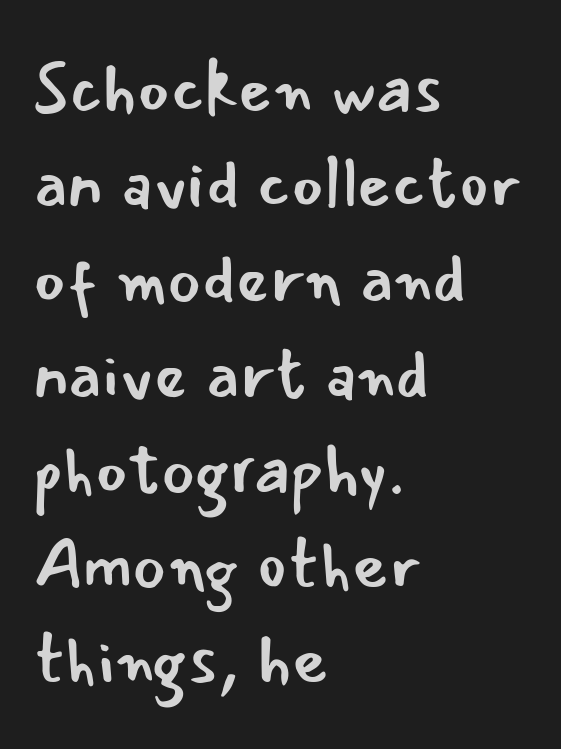
The image shows 70 px regular-weight sans-serif type, upright; set left-aligned, normal line spacing (1.36x), normal letter spacing, not underlined; low stroke contrast and a small x-height.
